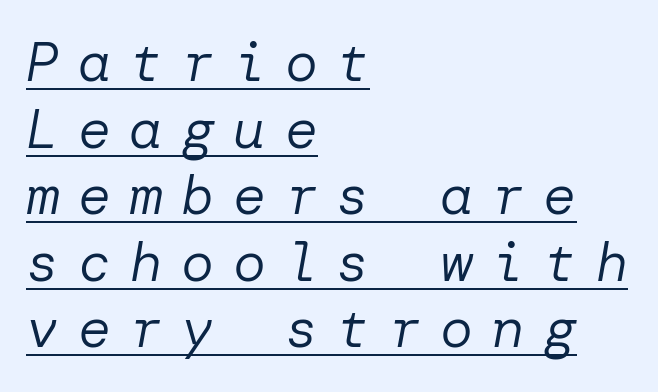
{"italic": "yes", "lean": "right", "slant_degrees": 10, "bold": "no", "weight": "regular", "width": "normal", "stroke_contrast": "low", "x_height": "medium", "underline": "yes", "align": "left", "line_spacing_ratio": 1.21, "letter_spacing": "wide", "letter_spacing_em": 0.34, "glyph_px": 55}
